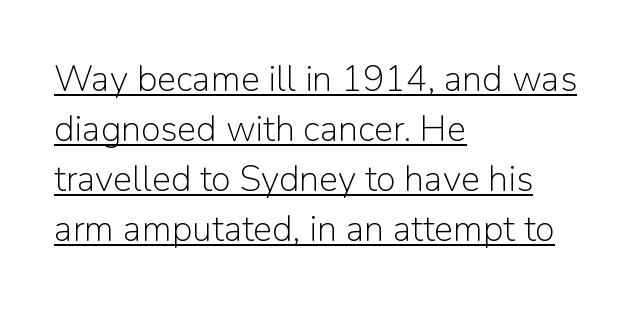
Q: Is the text bold? A: No.
Q: Is the text italic (slanted)? A: No, it is upright.
Q: Is the typeface a serif or a sans-serif typeface? A: Sans-serif.
Q: Is the text underlined? A: Yes.
Q: How is the paragraph aligned? A: Left-aligned.
Q: Is the spacing between letters normal or unusually wide? A: Normal.
Q: Is the spacing between lines tight, normal or loose? A: Normal.
Q: Width (condensed, normal, or wide)? A: Normal.
Q: Stroke contrast? A: Low.
Q: x-height? A: Medium.
Q: Monospaced? A: No.
